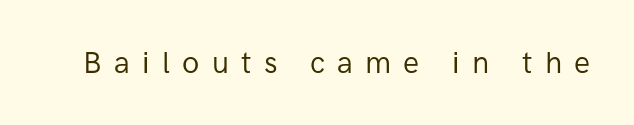
{"serif": "no", "italic": "no", "bold": "no", "weight": "regular", "width": "normal", "stroke_contrast": "low", "x_height": "medium", "monospaced": "no", "underline": "no", "letter_spacing": "wide", "letter_spacing_em": 0.41, "glyph_px": 30}
